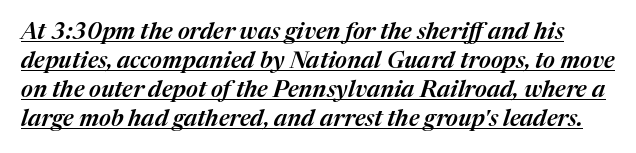
A typesetter would call this leading conventional body-copy spacing. The specimen includes a rule beneath the text block's lines. The rendering keeps characters at their native spacing. When letters slant like this, we call the style italic.
